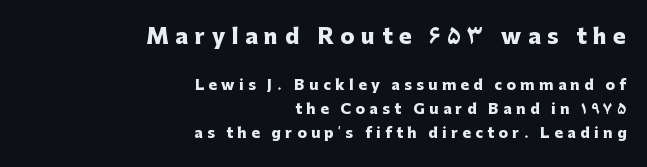
Here the glyphs are tracked loosely, breaking word shapes into spaced letters. A clean baseline with only descenders dipping below it. Do the letters lean? They stand straight. Visually the block forms a straight wall on the right and a jagged coastline on the left.
